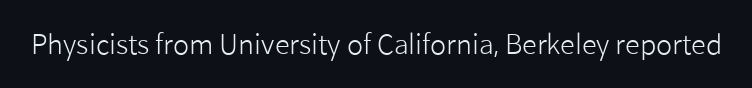
Has an underline been added? It has not. The type is set solid horizontally, with unmodified tracking. The characters are drawn with everyday or finer stroke widths. Every character sits straight up, as roman type does.
